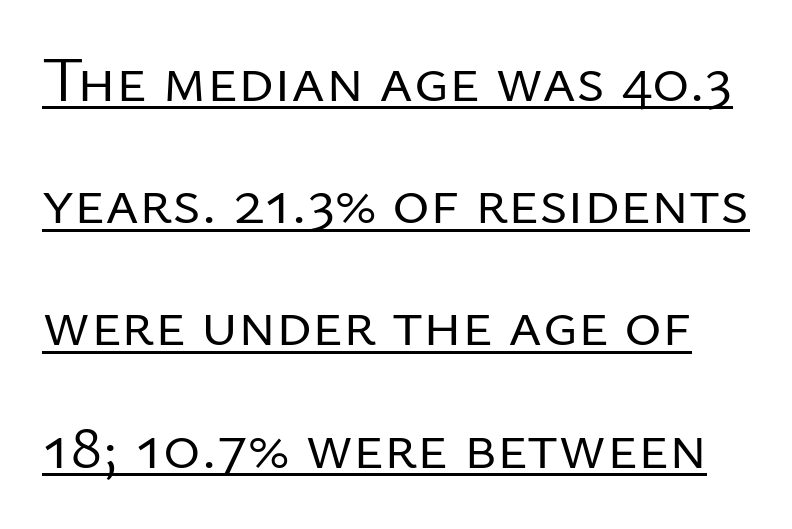
Q: Is the text bold? A: No.
Q: Is the text italic (slanted)? A: No, it is upright.
Q: Is the typeface a serif or a sans-serif typeface? A: Sans-serif.
Q: Is the text underlined? A: Yes.
Q: Is the spacing between letters normal or unusually wide? A: Normal.
Q: Is the spacing between lines tight, normal or loose? A: Loose.
Q: Width (condensed, normal, or wide)? A: Normal.
Q: Stroke contrast? A: Low.
Q: x-height? A: Medium.
Q: Monospaced? A: No.
